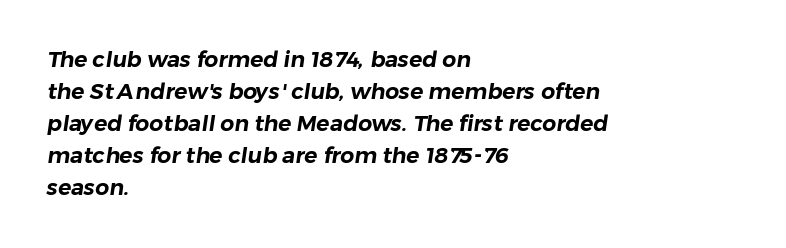
{"underline": "no", "align": "left", "line_spacing": "normal", "line_spacing_ratio": 1.46, "letter_spacing": "normal", "letter_spacing_em": 0.0, "glyph_px": 22}
